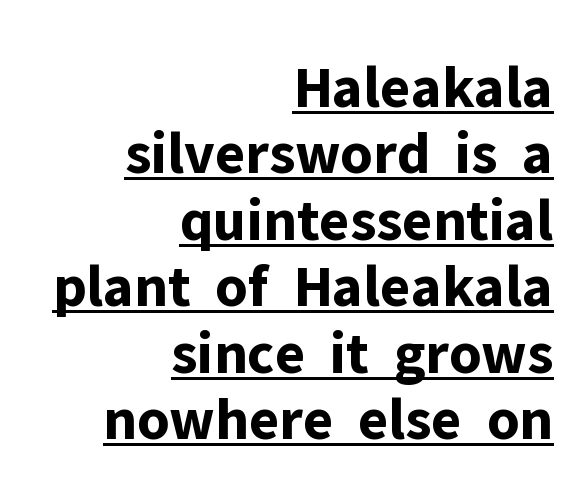
Does the weight exceed regular? Yes, all the way to bold. The designer dialed line spacing down below the default. Type style note: lacks serifs. Beneath each row of characters lies a ruled line.
